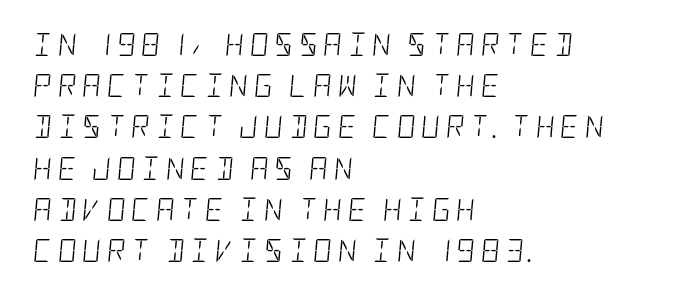
The image shows 23 px text type, italic (leaning right); set left-aligned, line spacing 1.79x, unusually wide letter spacing (+0.25 em), not underlined.
